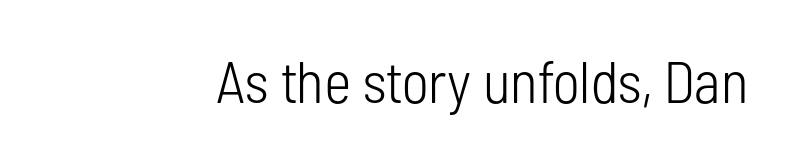
{"serif": "no", "italic": "no", "bold": "no", "weight": "light", "width": "condensed", "stroke_contrast": "low", "x_height": "medium", "monospaced": "no", "underline": "no", "letter_spacing": "normal", "letter_spacing_em": 0.0, "glyph_px": 59}
